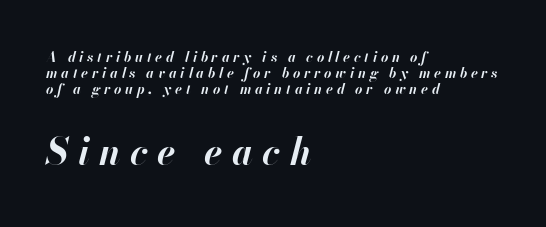
The image shows 37 px bold type, italic (leaning right); set left-aligned, tight line spacing (1.13x), unusually wide letter spacing (+0.26 em), not underlined; the second (bottom) block is 2.64x larger; high stroke contrast and a small x-height.
